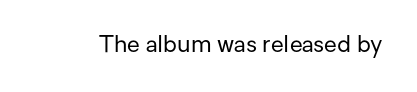
The type is set solid horizontally, with unmodified tracking. Words float on clear page, feet unadorned. A quiet, ordinary-to-light weight characterises the typeface. The type sits square on the baseline with zero lean.
